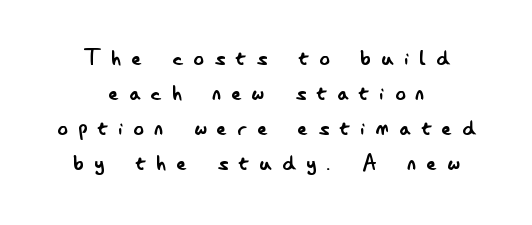
The image shows 26 px text type, upright; set centered, normal line spacing (1.35x), unusually wide letter spacing (+0.41 em), not underlined.
